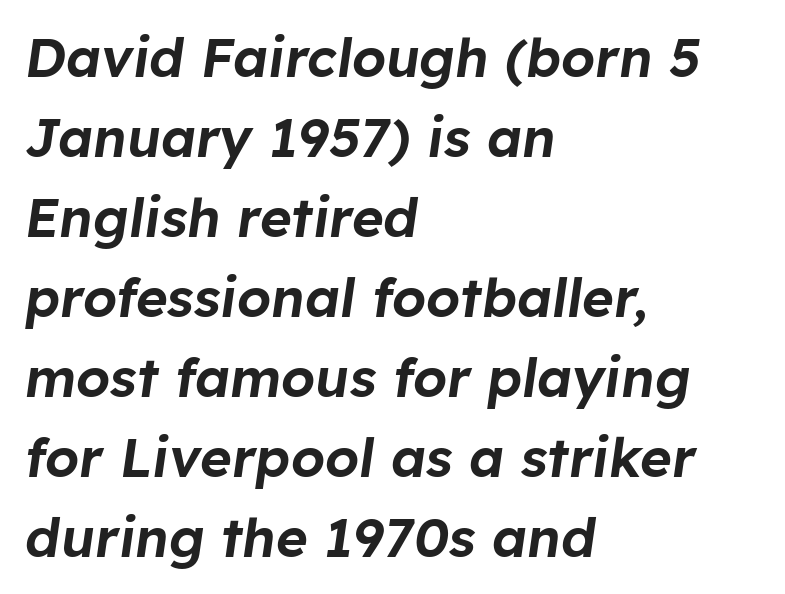
One glance says typical: line gaps are just what's usual. A typesetter would mark this as italic. Here the designer chose a conventional face with non-uniform glyph widths. Spacing between characters is what you'd get straight out of the box. Underline: absent.
